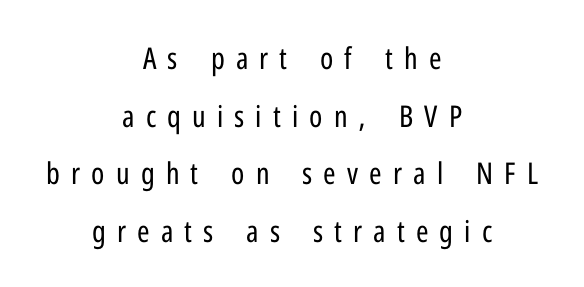
The lines are spread far apart with generous leading. The passage is arranged like a title page — every line centered. The passage shown is typed in a proportional face where columns would drift. Does the lettering tilt? It doesn't — this is upright. Here the glyphs are tracked loosely, breaking word shapes into spaced letters.
